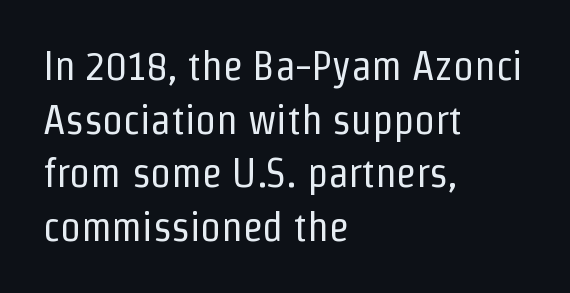
Caption: face not bold, strokes unweighted. Students, note that the glyphs here touch the page at normal intervals. Each letter's strokes conclude bluntly, with no projecting serifs. Character widths vary here, with narrow letters taking less room than wide ones. Unlike italic type, these characters show no tilt at all.
